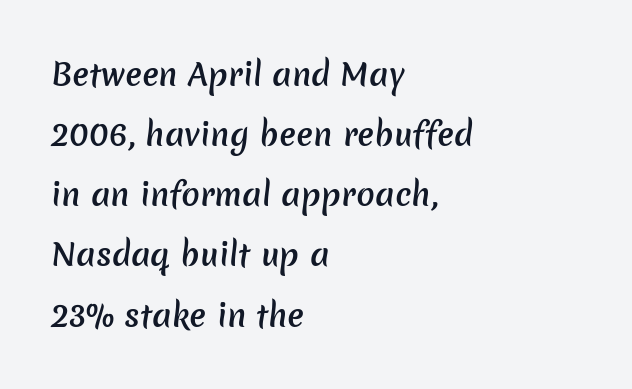
The image shows 31 px semibold sans-serif type; set left-aligned, loose line spacing (1.94x), normal letter spacing, not underlined; low stroke contrast and a medium x-height.
